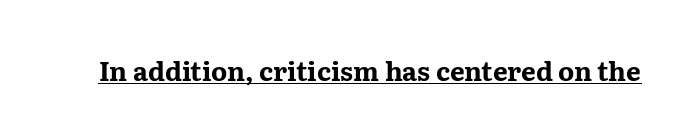
Q: Is the text bold? A: Yes.
Q: Is the text italic (slanted)? A: No, it is upright.
Q: Is the text underlined? A: Yes.
Q: Is the spacing between letters normal or unusually wide? A: Normal.
